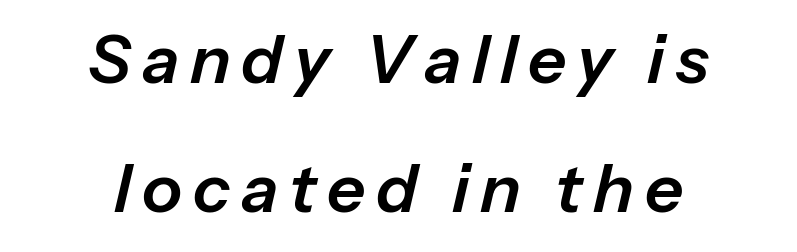
The image shows 67 px text type, italic (leaning right); set centered, loose line spacing (1.93x), not underlined; low stroke contrast and a medium x-height.
